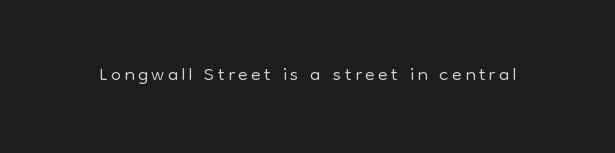
Q: Is the text bold? A: No.
Q: Is the text italic (slanted)? A: No, it is upright.
Q: Is the typeface a serif or a sans-serif typeface? A: Sans-serif.
Q: Is the text underlined? A: No.
Q: Width (condensed, normal, or wide)? A: Normal.
Q: Stroke contrast? A: Low.
Q: x-height? A: Medium.
Q: Monospaced? A: No.
